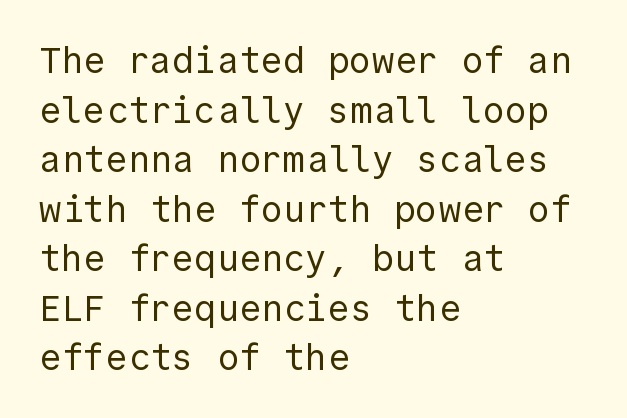
The image shows 37 px regular-weight sans-serif type, upright; set left-aligned, normal line spacing (1.34x), normal letter spacing, not underlined; a medium x-height.
